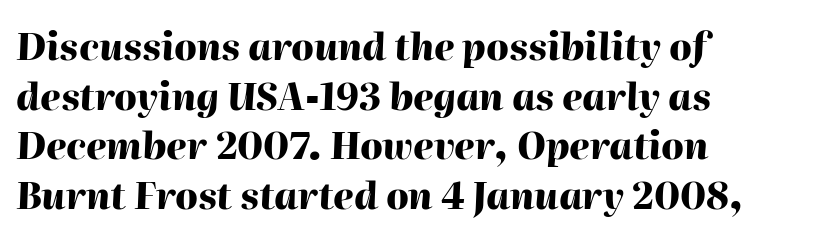
A bare baseline throughout the passage. This sample keeps an unexceptional amount of space between lines. An italicized treatment has been applied to the whole sample. The rendering uses a bold face; every stroke is thick and dark.
